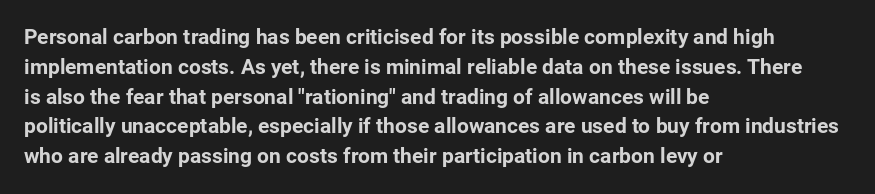
The image shows 21 px bold type, upright; set left-aligned, normal line spacing (1.42x), normal letter spacing, not underlined.
